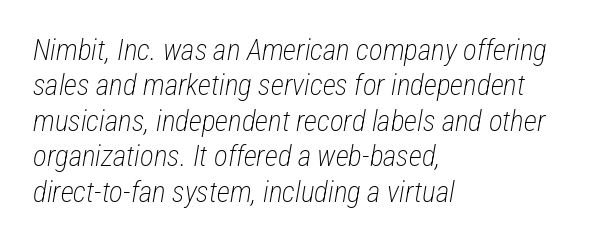
The image shows 29 px light, condensed type, italic (leaning right); set left-aligned, line spacing 1.22x, normal letter spacing, not underlined; low stroke contrast and a medium x-height.
